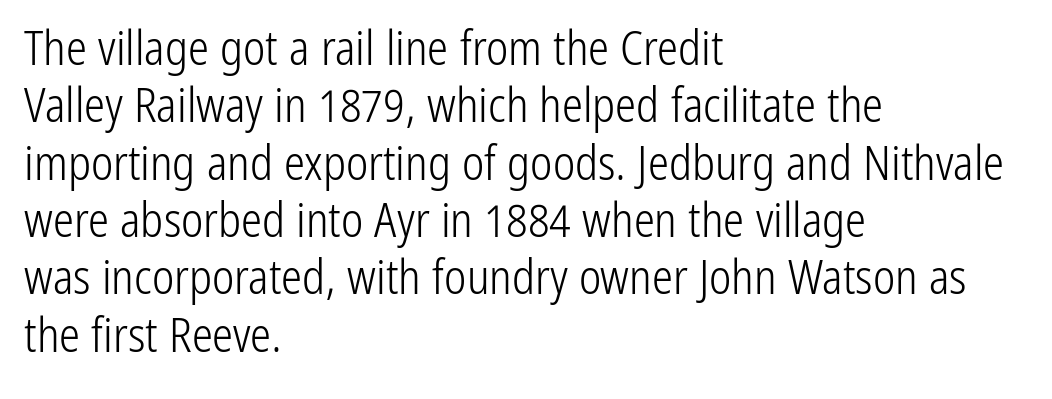
Q: Is the text bold? A: No.
Q: Is the text italic (slanted)? A: No, it is upright.
Q: Is the typeface a serif or a sans-serif typeface? A: Sans-serif.
Q: Is the text underlined? A: No.
Q: How is the paragraph aligned? A: Left-aligned.
Q: Is the spacing between letters normal or unusually wide? A: Normal.
Q: Width (condensed, normal, or wide)? A: Condensed.
Q: Stroke contrast? A: Low.
Q: x-height? A: Medium.
Q: Monospaced? A: No.
